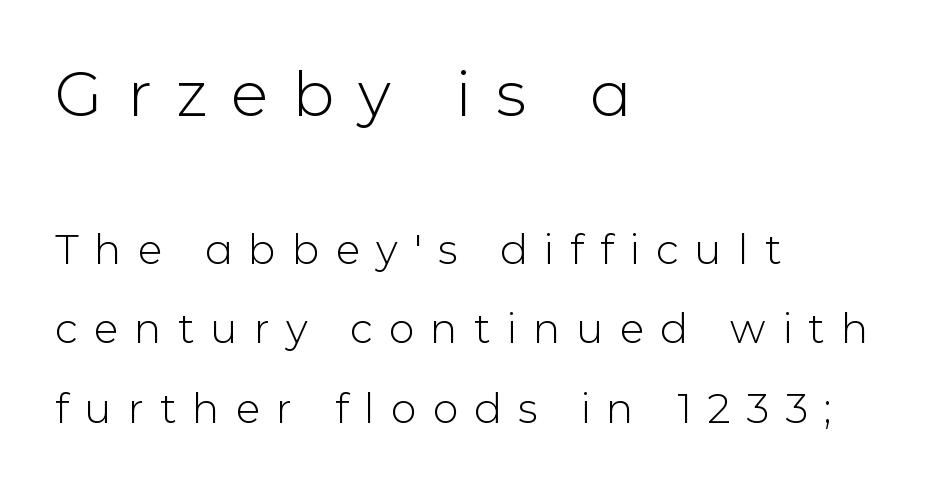
{"serif": "no", "italic": "no", "bold": "no", "weight": "light", "width": "normal", "stroke_contrast": "low", "x_height": "medium", "monospaced": "no", "underline": "no", "align": "left", "line_spacing": "loose", "line_spacing_ratio": 1.93, "letter_spacing": "wide", "letter_spacing_em": 0.39, "larger_block": "first", "size_ratio": 1.51, "glyph_px": 62}
